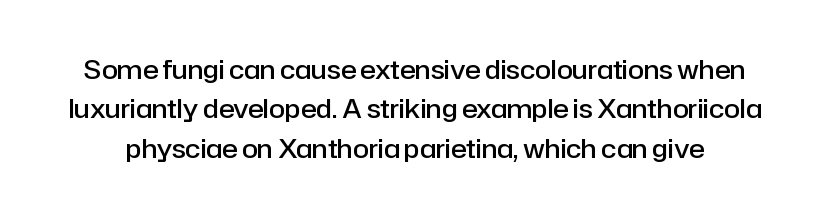
The image shows 26 px text type, upright; set normal line spacing (1.51x), normal letter spacing, not underlined.
